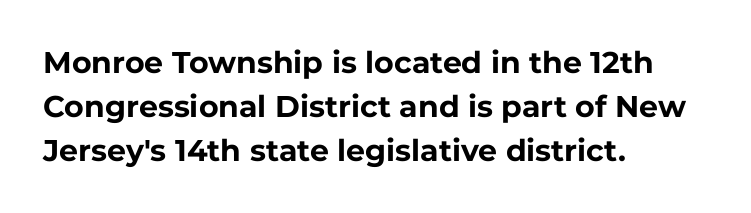
{"serif": "no", "italic": "no", "bold": "yes", "weight": "bold", "width": "normal", "stroke_contrast": "low", "x_height": "medium", "monospaced": "no", "underline": "no", "align": "left", "line_spacing": "normal", "line_spacing_ratio": 1.47, "letter_spacing": "normal", "letter_spacing_em": 0.0, "glyph_px": 30}
